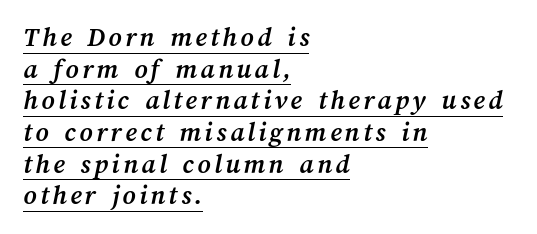
Q: Is the text bold? A: Yes.
Q: Is the text underlined? A: Yes.
Q: How is the paragraph aligned? A: Left-aligned.
Q: Is the spacing between lines tight, normal or loose? A: Tight.
Q: Width (condensed, normal, or wide)? A: Normal.
Q: Stroke contrast? A: Medium.
Q: x-height? A: Medium.
Q: Monospaced? A: No.
